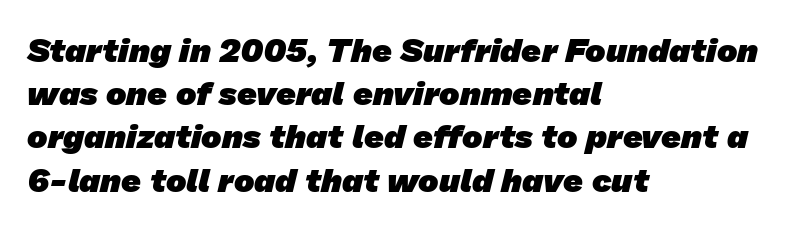
Looks like regular typesetting: each glyph gets only the width it needs. Typesetter's note: full bold, strokes at maximum text heaviness. Line beginnings align vertically; line endings do not. The rendering keeps characters at their native spacing. Leading: standard. Regarding serifs, this sample does without them.
